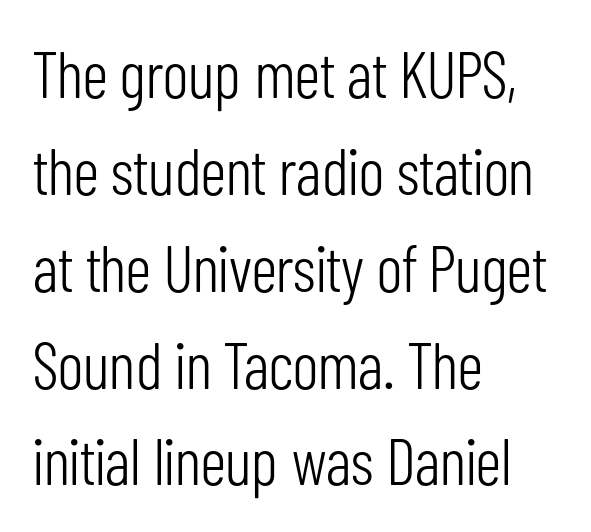
{"serif": "no", "italic": "no", "bold": "no", "weight": "light", "width": "condensed", "stroke_contrast": "low", "x_height": "medium", "monospaced": "no", "underline": "no", "align": "left", "line_spacing": "normal", "line_spacing_ratio": 1.49, "letter_spacing": "normal", "letter_spacing_em": 0.0, "glyph_px": 65}
